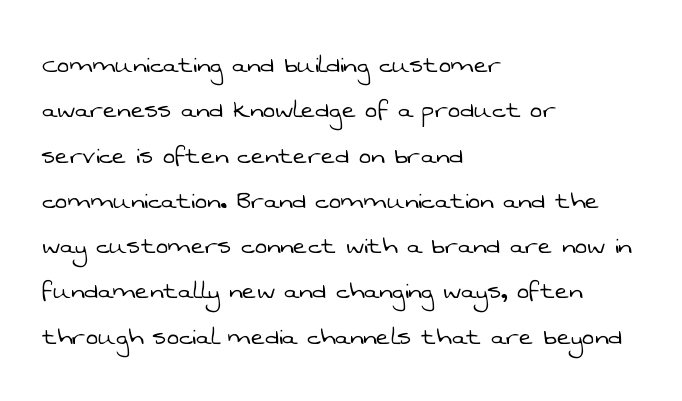
{"serif": "no", "bold": "no", "weight": "light", "width": "normal", "stroke_contrast": "low", "x_height": "medium", "monospaced": "no", "underline": "no", "align": "left", "line_spacing": "normal", "line_spacing_ratio": 1.51, "letter_spacing": "normal", "letter_spacing_em": 0.0, "glyph_px": 30}
